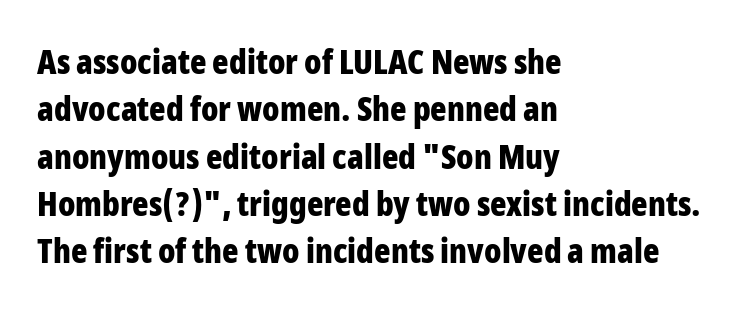
Q: Is the text bold? A: Yes.
Q: Is the text italic (slanted)? A: No, it is upright.
Q: Is the typeface a serif or a sans-serif typeface? A: Sans-serif.
Q: Is the text underlined? A: No.
Q: How is the paragraph aligned? A: Left-aligned.
Q: Is the spacing between letters normal or unusually wide? A: Normal.
Q: Is the spacing between lines tight, normal or loose? A: Normal.
Q: Width (condensed, normal, or wide)? A: Condensed.
Q: Stroke contrast? A: Low.
Q: x-height? A: Medium.
Q: Monospaced? A: No.
